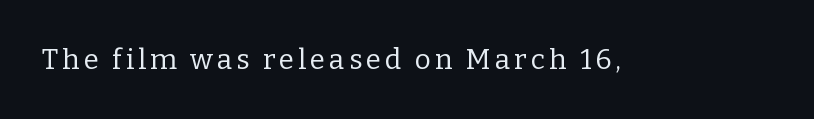
Q: Is the text bold? A: No.
Q: Is the text italic (slanted)? A: No, it is upright.
Q: Is the typeface a serif or a sans-serif typeface? A: Serif.
Q: Is the text underlined? A: No.
Q: Width (condensed, normal, or wide)? A: Normal.
Q: Stroke contrast? A: Low.
Q: x-height? A: Medium.
Q: Monospaced? A: No.
